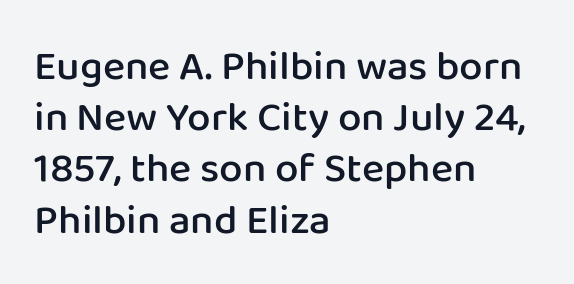
Q: Is the text bold? A: Semi-bold.
Q: Is the text italic (slanted)? A: No, it is upright.
Q: Is the typeface a serif or a sans-serif typeface? A: Sans-serif.
Q: Is the text underlined? A: No.
Q: How is the paragraph aligned? A: Left-aligned.
Q: Is the spacing between letters normal or unusually wide? A: Normal.
Q: Width (condensed, normal, or wide)? A: Normal.
Q: Stroke contrast? A: Low.
Q: x-height? A: Medium.
Q: Monospaced? A: No.
